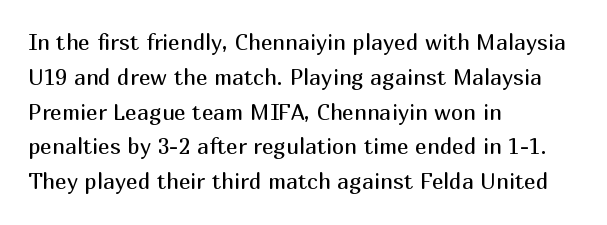
The image shows 22 px text type, upright; set left-aligned, normal line spacing (1.58x), normal letter spacing, not underlined.
